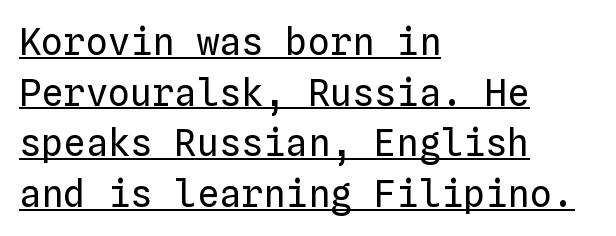
Q: Is the text bold? A: No.
Q: Is the text italic (slanted)? A: No, it is upright.
Q: Is the text underlined? A: Yes.
Q: How is the paragraph aligned? A: Left-aligned.
Q: Is the spacing between letters normal or unusually wide? A: Normal.
Q: Is the spacing between lines tight, normal or loose? A: Normal.
Q: Width (condensed, normal, or wide)? A: Normal.
Q: Stroke contrast? A: Low.
Q: x-height? A: Medium.
Q: Monospaced? A: Yes.
